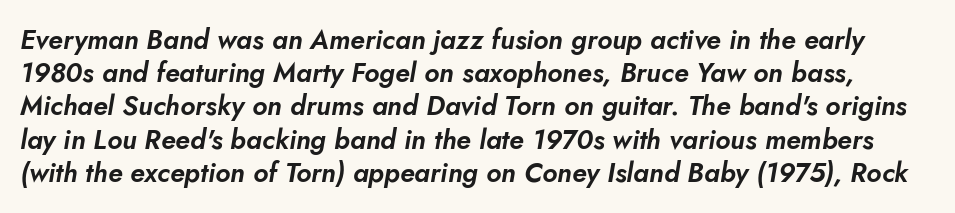
{"italic": "yes", "lean": "right", "slant_degrees": 5, "underline": "no", "line_spacing_ratio": 1.23, "letter_spacing": "normal", "letter_spacing_em": 0.0, "glyph_px": 27}
